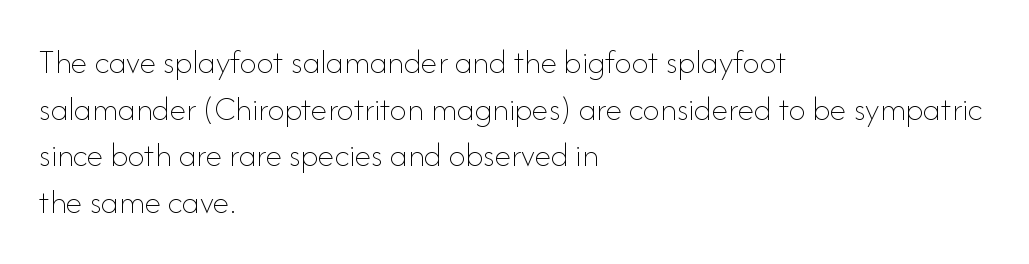
{"italic": "no", "bold": "no", "weight": "thin", "width": "normal", "stroke_contrast": "low", "x_height": "small", "monospaced": "no", "underline": "no", "align": "left", "line_spacing": "normal", "line_spacing_ratio": 1.37, "letter_spacing": "normal", "letter_spacing_em": 0.0, "glyph_px": 34}
